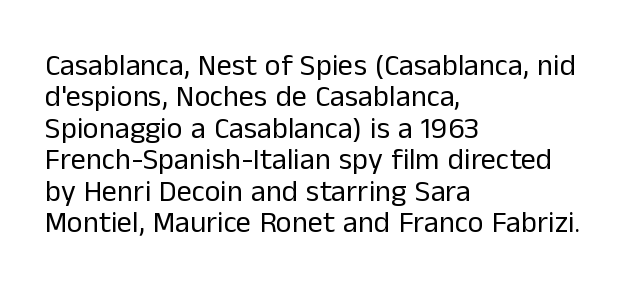
Q: Is the text bold? A: No.
Q: Is the text italic (slanted)? A: No, it is upright.
Q: Is the typeface a serif or a sans-serif typeface? A: Sans-serif.
Q: Is the text underlined? A: No.
Q: How is the paragraph aligned? A: Left-aligned.
Q: Is the spacing between letters normal or unusually wide? A: Normal.
Q: Is the spacing between lines tight, normal or loose? A: Tight.
Q: Width (condensed, normal, or wide)? A: Normal.
Q: Stroke contrast? A: Low.
Q: x-height? A: Medium.
Q: Monospaced? A: No.
